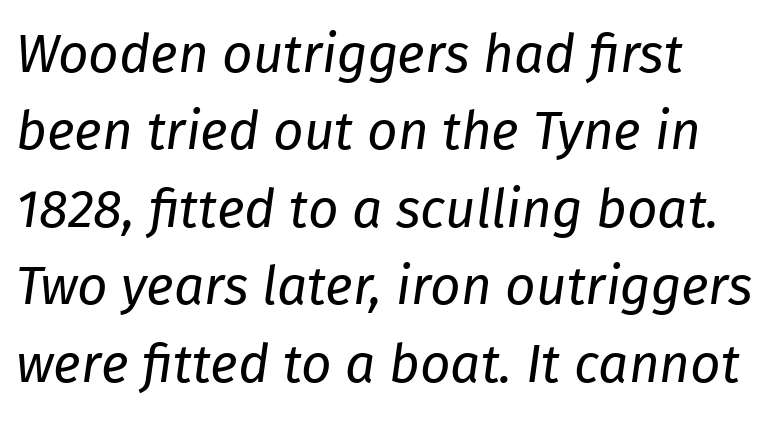
{"italic": "yes", "lean": "right", "slant_degrees": 8, "bold": "no", "weight": "regular", "width": "normal", "stroke_contrast": "low", "x_height": "medium", "monospaced": "no", "underline": "no", "align": "left", "line_spacing": "normal", "line_spacing_ratio": 1.46, "letter_spacing": "normal", "letter_spacing_em": 0.0, "glyph_px": 53}
